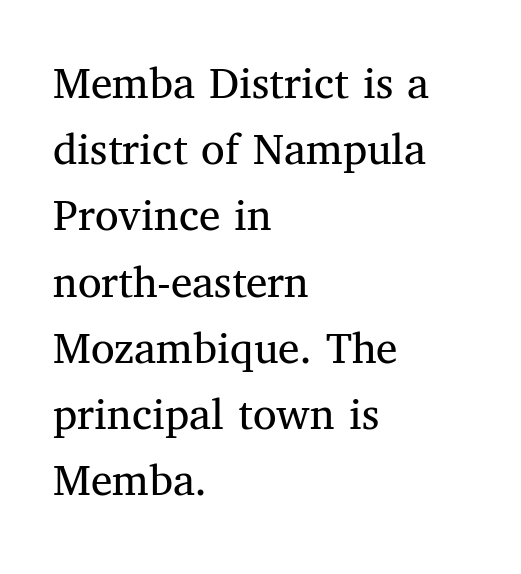
Q: Is the text bold? A: No.
Q: Is the text italic (slanted)? A: No, it is upright.
Q: Is the typeface a serif or a sans-serif typeface? A: Serif.
Q: Is the text underlined? A: No.
Q: How is the paragraph aligned? A: Left-aligned.
Q: Is the spacing between letters normal or unusually wide? A: Normal.
Q: Is the spacing between lines tight, normal or loose? A: Normal.
Q: Width (condensed, normal, or wide)? A: Normal.
Q: Stroke contrast? A: Medium.
Q: x-height? A: Medium.
Q: Monospaced? A: No.
